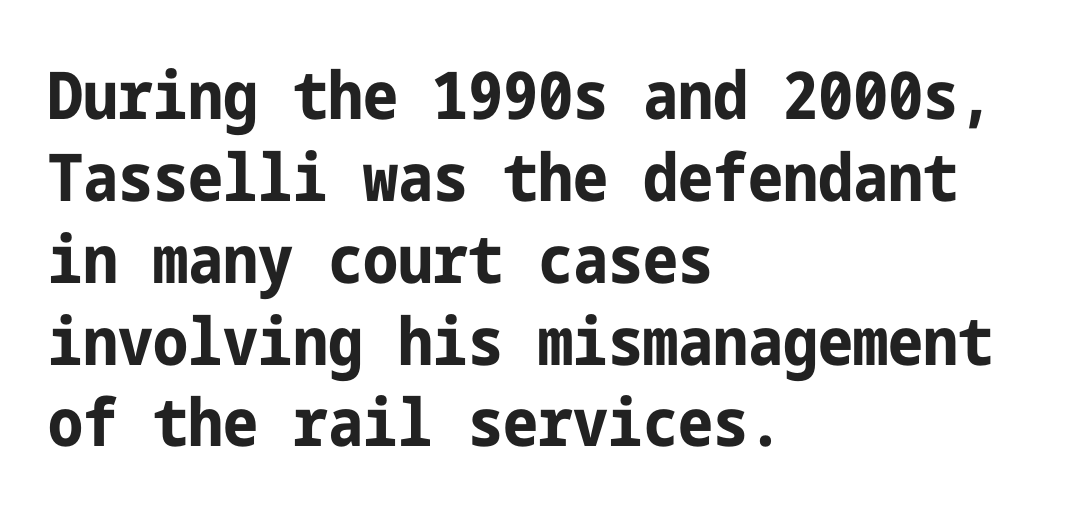
Q: Is the text bold? A: Yes.
Q: Is the text italic (slanted)? A: No, it is upright.
Q: Is the typeface a serif or a sans-serif typeface? A: Sans-serif.
Q: Is the text underlined? A: No.
Q: How is the paragraph aligned? A: Left-aligned.
Q: Is the spacing between letters normal or unusually wide? A: Normal.
Q: Width (condensed, normal, or wide)? A: Condensed.
Q: Stroke contrast? A: Low.
Q: x-height? A: Medium.
